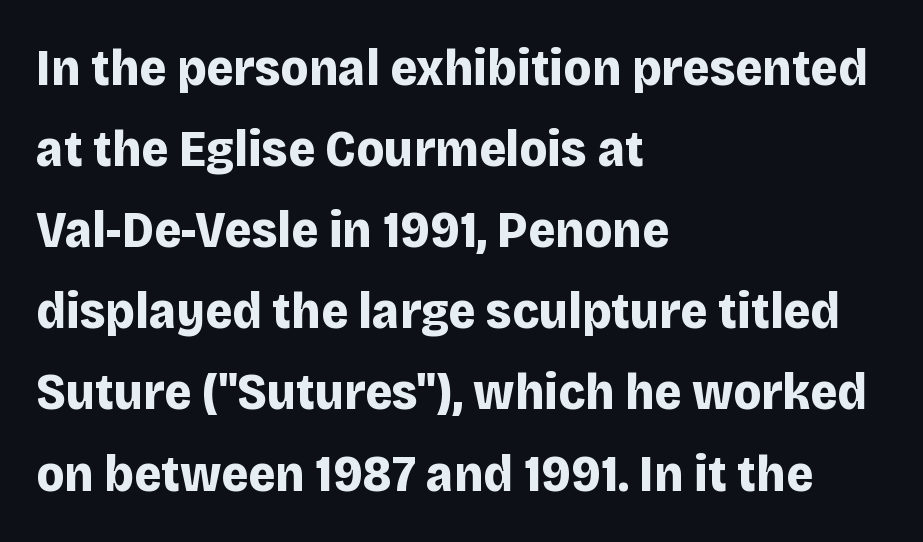
All the whitespace from short lines collects on the right. Character widths vary here, with narrow letters taking less room than wide ones. Any mark beneath the type? The region is blank. Successive baselines arrive at the customary interval. This sample uses an upright cut, with every glyph sitting square on the baseline. Typesetter's note: full bold, strokes at maximum text heaviness.
